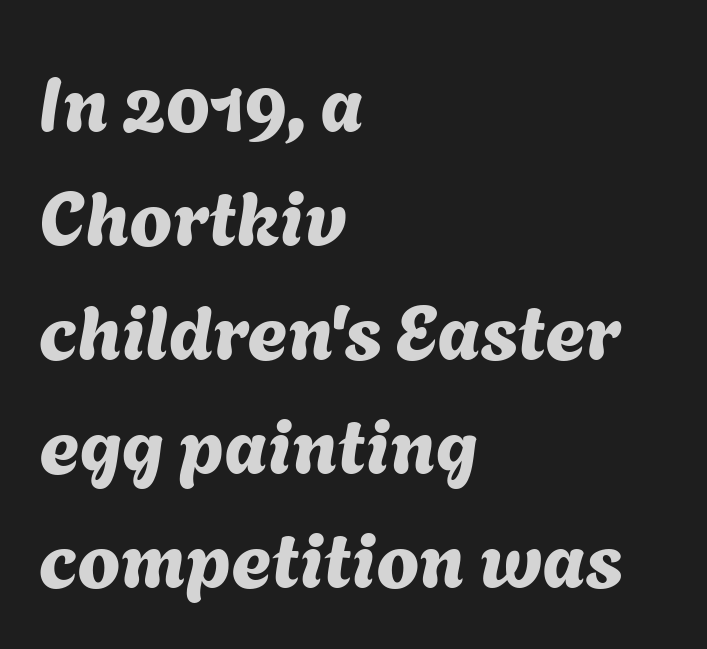
{"serif": "no", "width": "normal", "stroke_contrast": "medium", "x_height": "medium", "monospaced": "no", "underline": "no", "align": "left", "line_spacing": "normal", "line_spacing_ratio": 1.48, "letter_spacing": "normal", "letter_spacing_em": 0.0, "glyph_px": 77}
